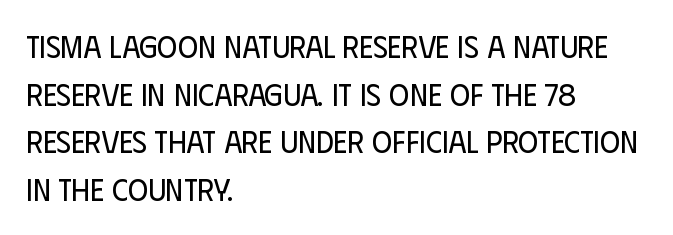
The image shows 31 px regular-weight, condensed sans-serif type, upright; set left-aligned, normal line spacing (1.54x), normal letter spacing, not underlined; low stroke contrast and a large x-height.
